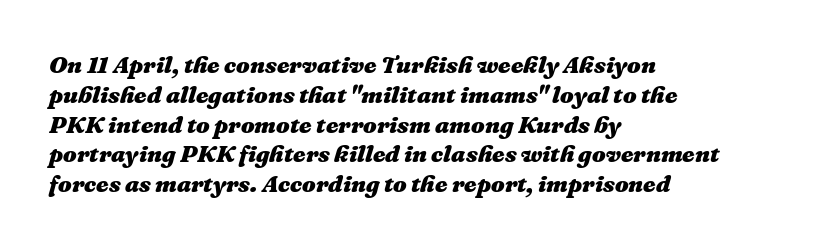
The image shows 24 px bold type, italic (leaning right); set left-aligned, line spacing 1.24x, normal letter spacing, not underlined.
